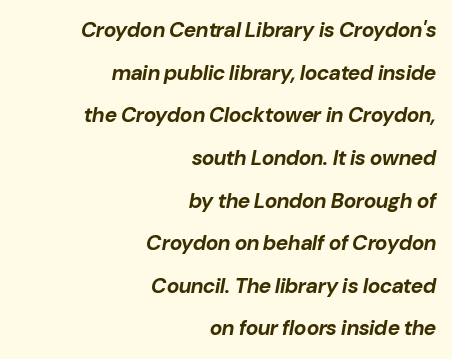
Italic: yes, the glyphs are oblique. The rendering keeps characters at their native spacing. Leading is clearly above the norm, producing a sparse column. Descenders are the only things crossing below the line. Does the copy run flush right? Yes — the right margin is perfectly even.
